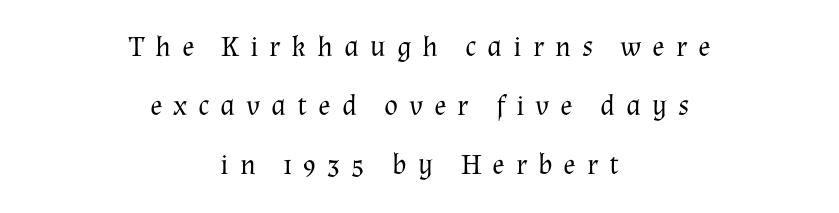
The image shows 29 px regular-weight serif type, upright; set centered, loose line spacing (2.04x), unusually wide letter spacing (+0.38 em), not underlined; medium stroke contrast and a medium x-height.
